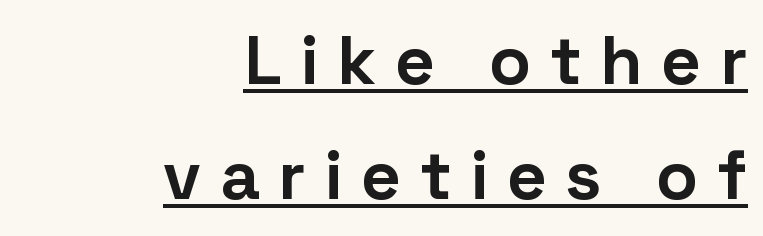
{"serif": "no", "italic": "no", "bold": "yes", "weight": "bold", "width": "normal", "stroke_contrast": "low", "x_height": "medium", "monospaced": "no", "underline": "yes", "align": "right", "line_spacing": "normal", "line_spacing_ratio": 1.66, "letter_spacing": "wide", "letter_spacing_em": 0.27, "glyph_px": 69}
